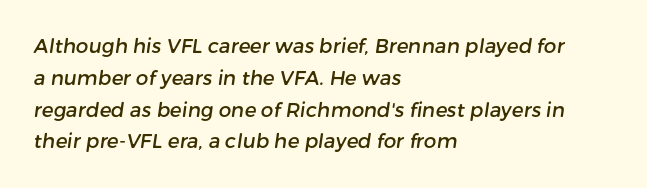
Horizontal alignment here is leftward, the default for most running prose. A typesetter would call this leading conventional body-copy spacing. The space beneath each line is pristine and unruled. This sample uses plain, unmodified letter spacing.
